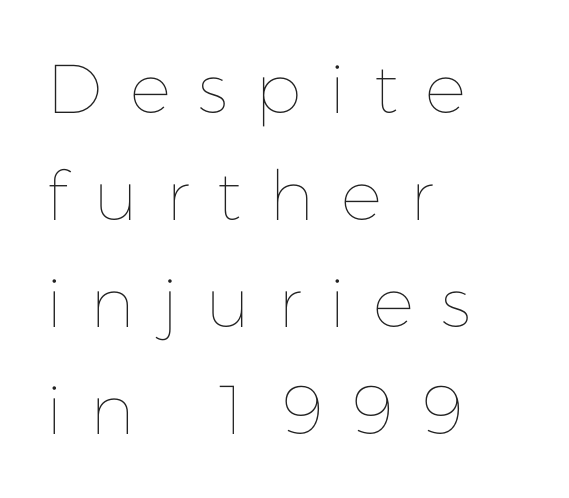
The passage shown is not bold in any degree. You could not count columns in this text — the font is proportionally spaced. The foot of each line stays bare and open. Words appear elongated and porous because spacing is wide.
